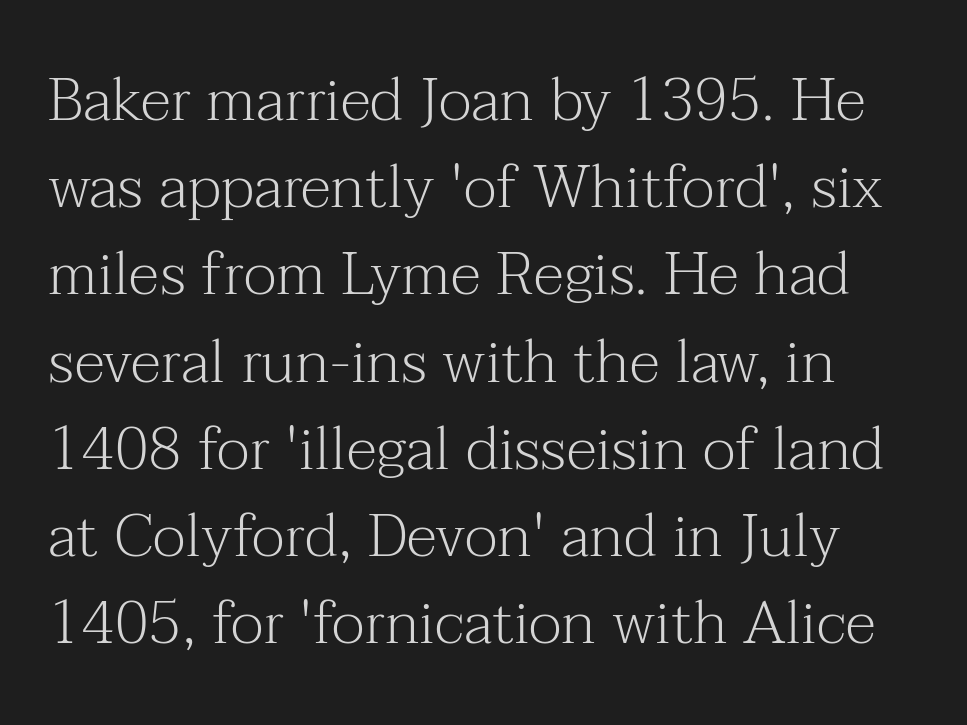
The image shows 61 px light serif type, upright; set normal line spacing (1.43x), normal letter spacing, not underlined; medium stroke contrast and a medium x-height.
